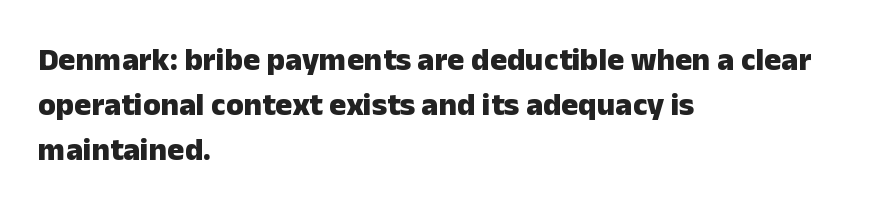
Q: Is the text bold? A: Yes.
Q: Is the text italic (slanted)? A: No, it is upright.
Q: Is the typeface a serif or a sans-serif typeface? A: Sans-serif.
Q: Is the text underlined? A: No.
Q: How is the paragraph aligned? A: Left-aligned.
Q: Is the spacing between letters normal or unusually wide? A: Normal.
Q: Is the spacing between lines tight, normal or loose? A: Normal.
Q: Width (condensed, normal, or wide)? A: Normal.
Q: Stroke contrast? A: Low.
Q: x-height? A: Medium.
Q: Monospaced? A: No.
